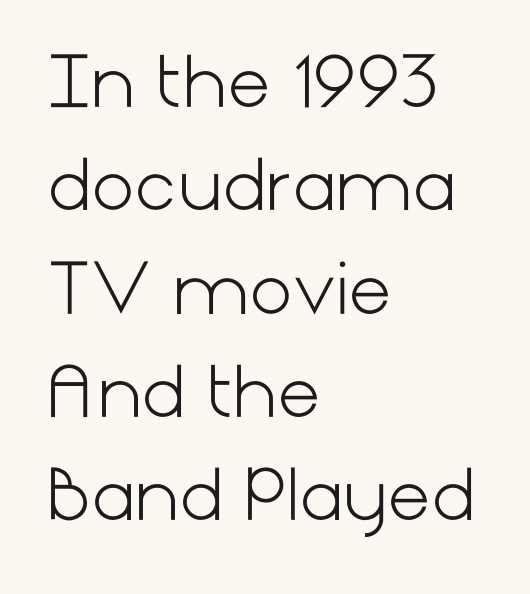
Line beginnings align vertically; line endings do not. A light-to-regular cut is what we see here. A normal amount of white space separates one row of letters from the next. Does the lettering tilt? It doesn't — this is upright. Does extra space separate the letters? No, they use regular spacing. Bare-footed words on every line.
